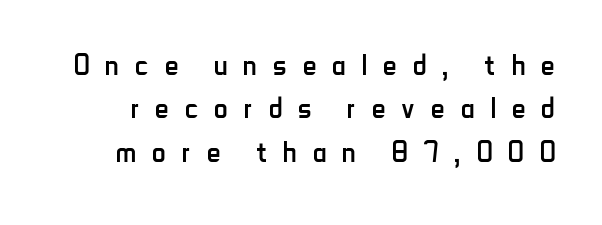
Stroke terminals: plain, sans-serif. Each letter keeps its own natural width here, so spacing adapts to shape. The strokes carry an ordinary text weight at most. The space beneath each line is pristine and unruled. Cramped leading. These lines have a slow, spaced-out rhythm from letter to letter.
